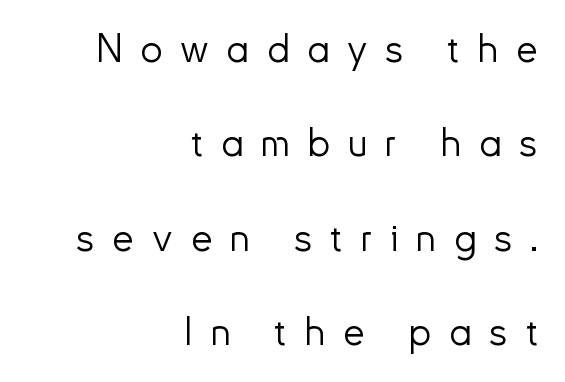
{"serif": "no", "italic": "no", "bold": "no", "weight": "light", "width": "normal", "stroke_contrast": "low", "x_height": "small", "monospaced": "no", "underline": "no", "align": "right", "line_spacing": "loose", "line_spacing_ratio": 2.42, "letter_spacing": "wide", "letter_spacing_em": 0.46, "glyph_px": 39}
